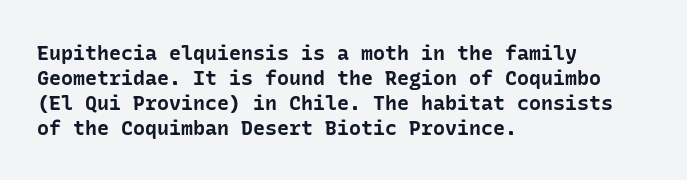
{"italic": "no", "bold": "yes", "underline": "no", "align": "left", "line_spacing": "normal", "line_spacing_ratio": 1.25, "letter_spacing": "normal", "letter_spacing_em": 0.0, "glyph_px": 20}
